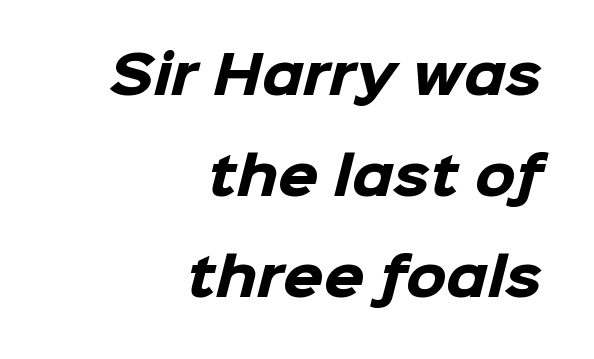
{"serif": "no", "bold": "yes", "weight": "heavy", "width": "normal", "stroke_contrast": "low", "x_height": "medium", "monospaced": "no", "underline": "no", "align": "right", "line_spacing": "loose", "line_spacing_ratio": 1.94, "letter_spacing": "normal", "letter_spacing_em": 0.0, "glyph_px": 52}
